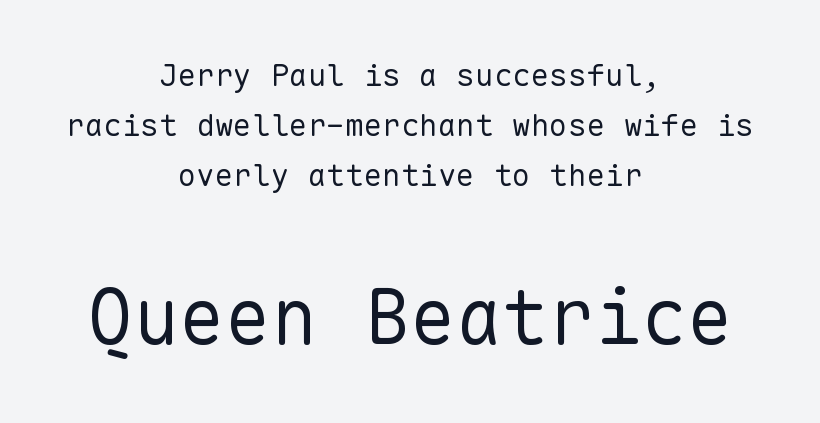
The image shows 77 px regular-weight sans-serif type, upright, monospaced; set centered, normal line spacing (1.61x), normal letter spacing, not underlined; the second (bottom) block is 2.48x larger; low stroke contrast and a medium x-height.
